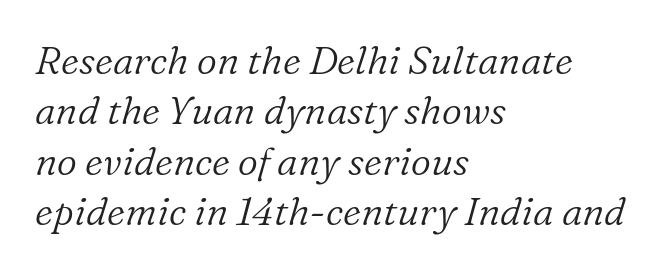
{"serif": "yes", "italic": "yes", "lean": "right", "slant_degrees": 16, "bold": "no", "weight": "light", "width": "normal", "stroke_contrast": "low", "x_height": "medium", "monospaced": "no", "underline": "no", "align": "left", "line_spacing": "normal", "line_spacing_ratio": 1.29, "letter_spacing": "normal", "letter_spacing_em": 0.0, "glyph_px": 39}
